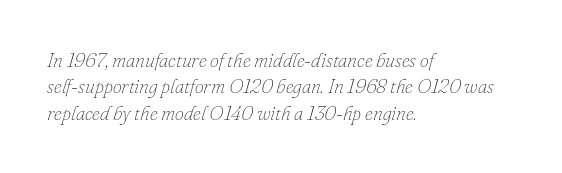
{"italic": "yes", "lean": "right", "slant_degrees": 16, "bold": "no", "underline": "no", "align": "left", "line_spacing": "normal", "line_spacing_ratio": 1.32, "letter_spacing": "normal", "letter_spacing_em": 0.0, "glyph_px": 20}
